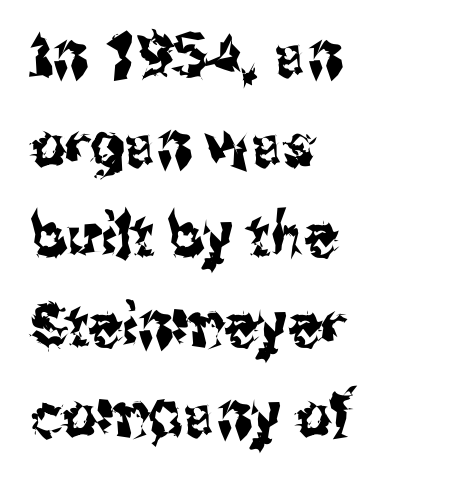
Q: Is the text italic (slanted)? A: No, it is upright.
Q: Is the typeface a serif or a sans-serif typeface? A: Sans-serif.
Q: Is the text underlined? A: No.
Q: How is the paragraph aligned? A: Left-aligned.
Q: Is the spacing between letters normal or unusually wide? A: Normal.
Q: Is the spacing between lines tight, normal or loose? A: Normal.
Q: Width (condensed, normal, or wide)? A: Condensed.
Q: Stroke contrast? A: Medium.
Q: x-height? A: Medium.
Q: Monospaced? A: No.
